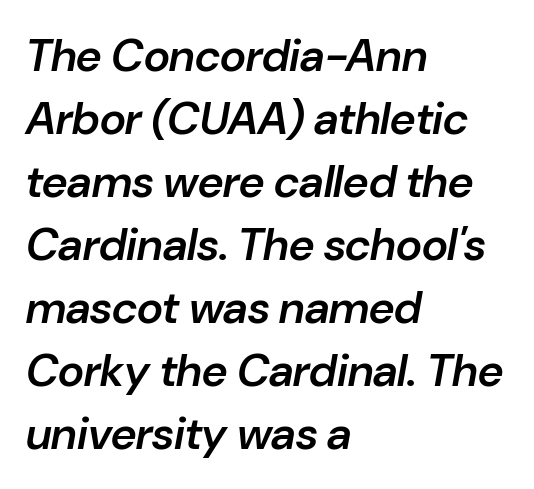
{"italic": "yes", "lean": "right", "slant_degrees": 10, "bold": "semi", "weight": "semibold", "width": "normal", "stroke_contrast": "low", "x_height": "medium", "monospaced": "no", "underline": "no", "align": "left", "line_spacing": "normal", "line_spacing_ratio": 1.4, "letter_spacing": "normal", "letter_spacing_em": 0.0, "glyph_px": 45}
